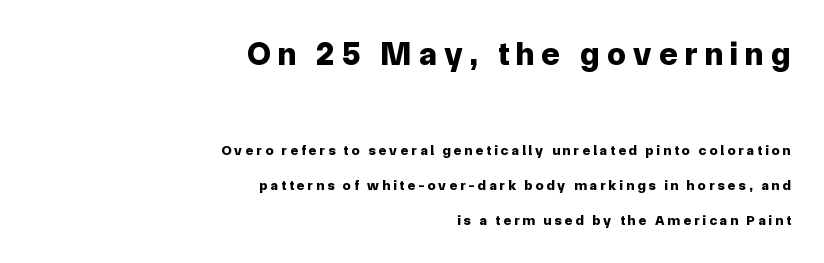
Q: Is the text bold? A: Yes.
Q: Is the text italic (slanted)? A: No, it is upright.
Q: Is the typeface a serif or a sans-serif typeface? A: Sans-serif.
Q: Is the text underlined? A: No.
Q: How is the paragraph aligned? A: Right-aligned.
Q: Is the spacing between letters normal or unusually wide? A: Unusually wide.
Q: Is the spacing between lines tight, normal or loose? A: Loose.
Q: Which block of text is set in a larger size, the first (top) or the second (bottom)? A: The first (top) one.
Q: Width (condensed, normal, or wide)? A: Normal.
Q: Stroke contrast? A: Low.
Q: x-height? A: Medium.
Q: Monospaced? A: No.
